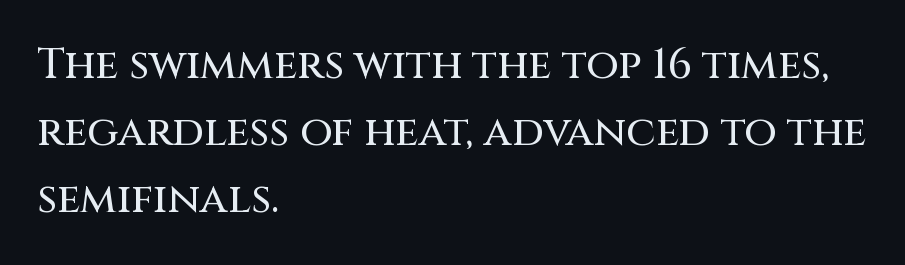
The image shows 42 px sans-serif type, upright; set left-aligned, normal line spacing (1.59x), normal letter spacing, not underlined; medium stroke contrast and a large x-height.
